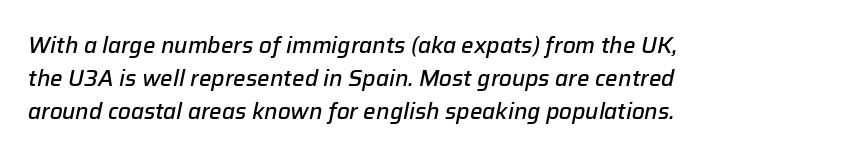
Q: Is the text bold? A: Semi-bold.
Q: Is the text italic (slanted)? A: Yes, it leans right by about 12 degrees.
Q: Is the text underlined? A: No.
Q: How is the paragraph aligned? A: Left-aligned.
Q: Is the spacing between letters normal or unusually wide? A: Normal.
Q: Is the spacing between lines tight, normal or loose? A: Normal.
